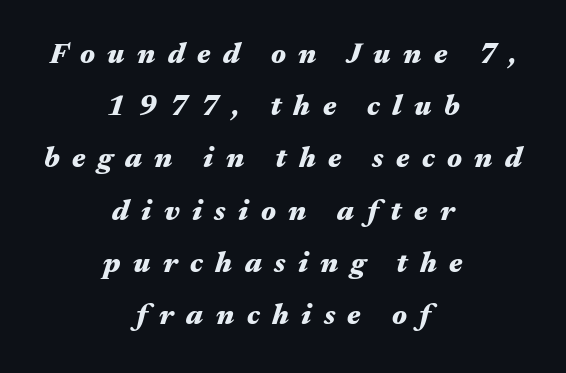
{"italic": "yes", "lean": "right", "slant_degrees": 17, "bold": "yes", "weight": "heavy", "width": "wide", "stroke_contrast": "medium", "x_height": "medium", "monospaced": "no", "underline": "no", "align": "center", "line_spacing_ratio": 1.8, "letter_spacing": "wide", "letter_spacing_em": 0.43, "glyph_px": 29}
